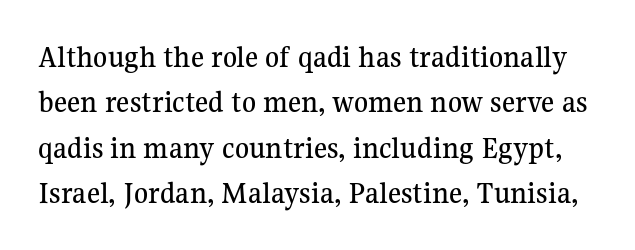
Q: Is the text italic (slanted)? A: No, it is upright.
Q: Is the typeface a serif or a sans-serif typeface? A: Serif.
Q: Is the text underlined? A: No.
Q: Is the spacing between letters normal or unusually wide? A: Normal.
Q: Is the spacing between lines tight, normal or loose? A: Normal.
Q: Width (condensed, normal, or wide)? A: Normal.
Q: Stroke contrast? A: Medium.
Q: x-height? A: Medium.
Q: Monospaced? A: No.
